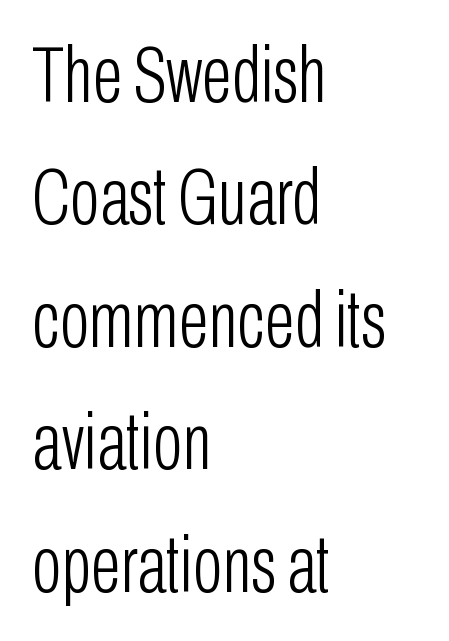
Quick note: interline space is typical. This sample has the flowing, uneven cadence of proportional lettering. The gaps between neighbouring characters are ordinary and unremarkable. I'd call this a sans setting — the letters go barefoot. Casual observation: everything's shoved over to the left.
